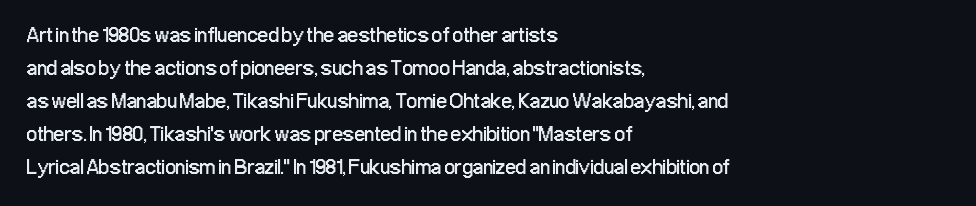
Q: Is the text bold? A: No.
Q: Is the text italic (slanted)? A: No, it is upright.
Q: Is the text underlined? A: No.
Q: How is the paragraph aligned? A: Left-aligned.
Q: Is the spacing between letters normal or unusually wide? A: Normal.
Q: Is the spacing between lines tight, normal or loose? A: Normal.
